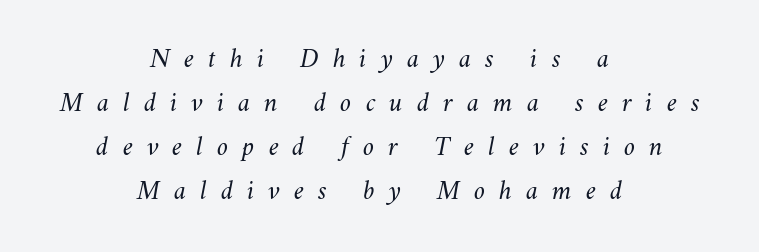
{"bold": "no", "weight": "light", "width": "normal", "stroke_contrast": "medium", "x_height": "small", "monospaced": "no", "underline": "no", "align": "center", "line_spacing": "normal", "line_spacing_ratio": 1.57, "letter_spacing": "wide", "letter_spacing_em": 0.5, "glyph_px": 28}
